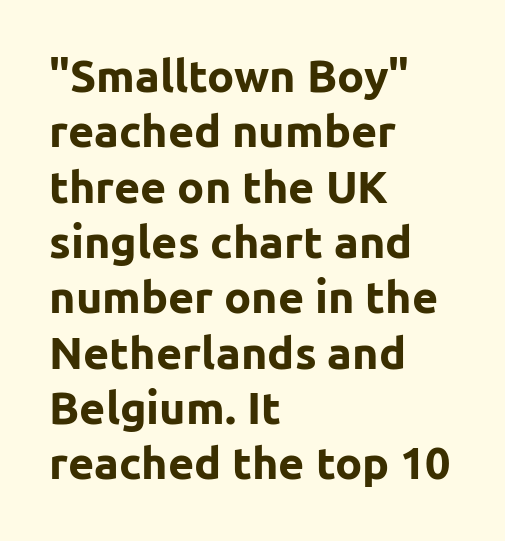
The image shows 45 px bold sans-serif type, upright; set left-aligned, line spacing 1.23x, normal letter spacing, not underlined; low stroke contrast and a medium x-height.
